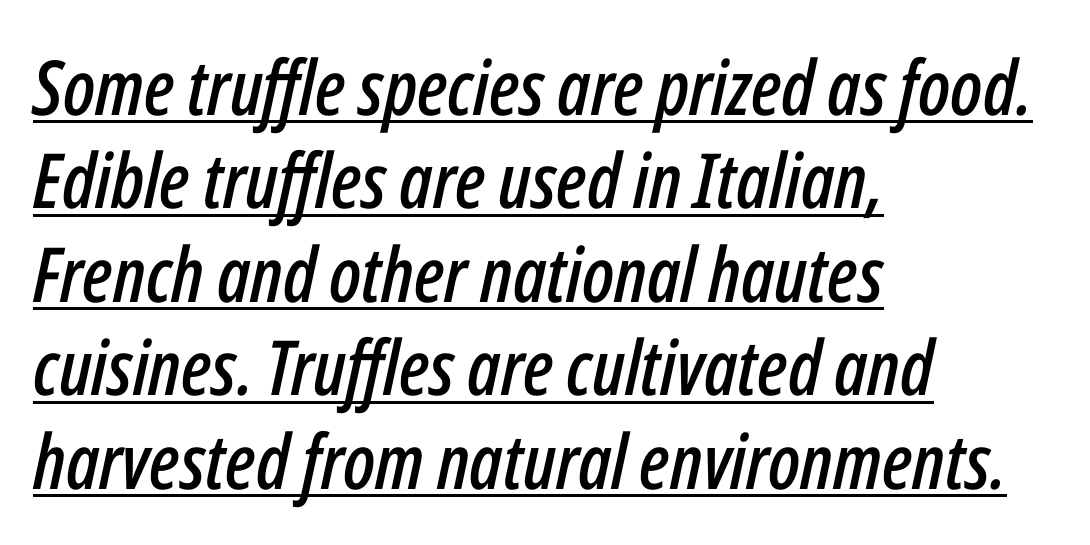
The image shows 76 px condensed type, italic (leaning right); set left-aligned, line spacing 1.23x, normal letter spacing, underlined; low stroke contrast and a medium x-height.
